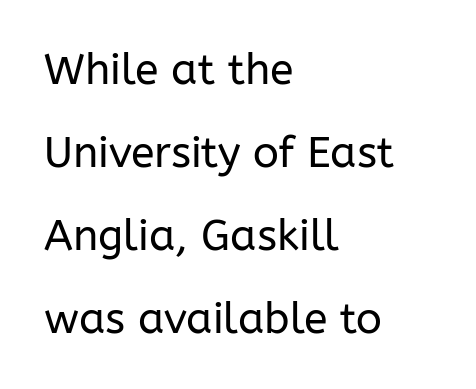
Q: Is the text bold? A: No.
Q: Is the text italic (slanted)? A: No, it is upright.
Q: Is the typeface a serif or a sans-serif typeface? A: Sans-serif.
Q: Is the text underlined? A: No.
Q: How is the paragraph aligned? A: Left-aligned.
Q: Is the spacing between letters normal or unusually wide? A: Normal.
Q: Is the spacing between lines tight, normal or loose? A: Loose.
Q: Width (condensed, normal, or wide)? A: Normal.
Q: Stroke contrast? A: Low.
Q: x-height? A: Medium.
Q: Monospaced? A: No.
